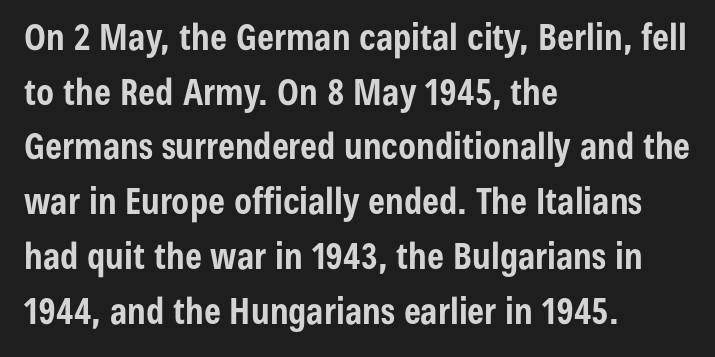
{"serif": "no", "italic": "no", "bold": "yes", "weight": "bold", "width": "condensed", "stroke_contrast": "low", "x_height": "medium", "monospaced": "no", "underline": "no", "align": "left", "line_spacing": "normal", "line_spacing_ratio": 1.52, "letter_spacing": "normal", "letter_spacing_em": 0.0, "glyph_px": 36}
